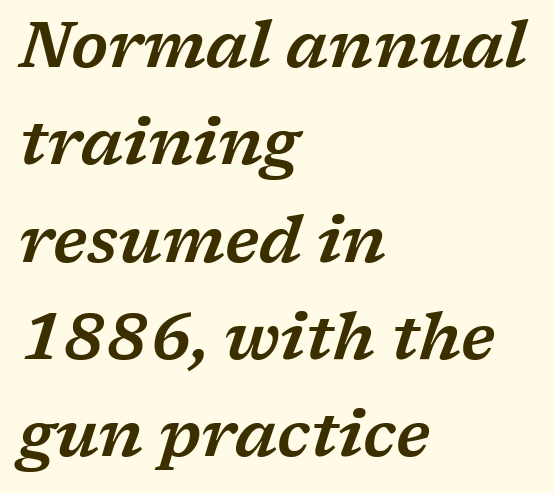
This sample has the flowing, uneven cadence of proportional lettering. How are the letters spaced? Ordinarily, with no added tracking. Horizontal alignment here is leftward, the default for most running prose. The area under the type is left untouched. If you drew a line through each stem, it would be angled.
